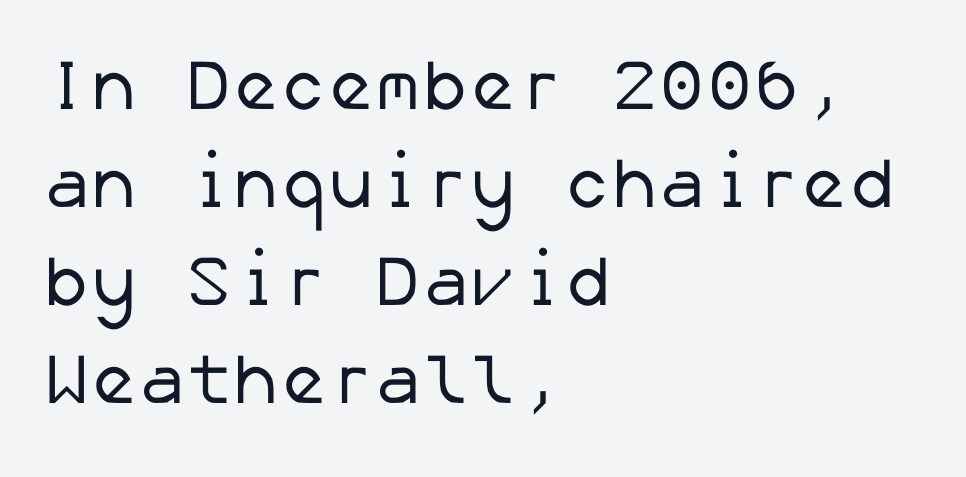
Q: Is the text bold? A: No.
Q: Is the typeface a serif or a sans-serif typeface? A: Sans-serif.
Q: Is the text underlined? A: No.
Q: How is the paragraph aligned? A: Left-aligned.
Q: Is the spacing between letters normal or unusually wide? A: Normal.
Q: Is the spacing between lines tight, normal or loose? A: Normal.
Q: Width (condensed, normal, or wide)? A: Normal.
Q: Stroke contrast? A: Low.
Q: x-height? A: Medium.
